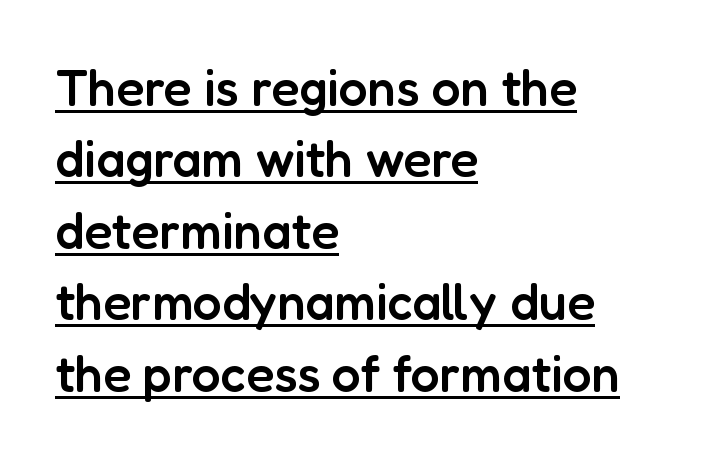
Q: Is the text bold? A: Semi-bold.
Q: Is the text italic (slanted)? A: No, it is upright.
Q: Is the typeface a serif or a sans-serif typeface? A: Sans-serif.
Q: Is the text underlined? A: Yes.
Q: How is the paragraph aligned? A: Left-aligned.
Q: Is the spacing between letters normal or unusually wide? A: Normal.
Q: Is the spacing between lines tight, normal or loose? A: Normal.
Q: Width (condensed, normal, or wide)? A: Normal.
Q: Stroke contrast? A: Low.
Q: x-height? A: Medium.
Q: Monospaced? A: No.
